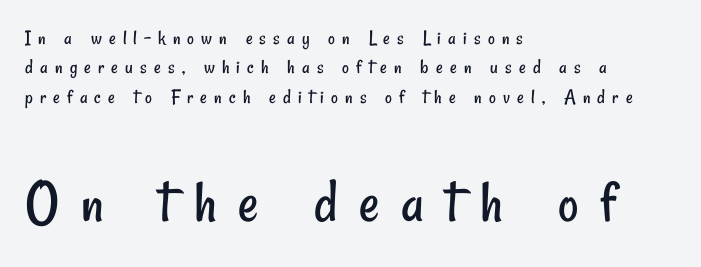
The letters advance in unequal steps, a hallmark of proportional type. Character size in the trailing block exceeds that of the leading block. What's the leading like? Ordinary, nothing unusual. Bare-footed words on every line. What kind of face is this? One without serifs — a sans.
